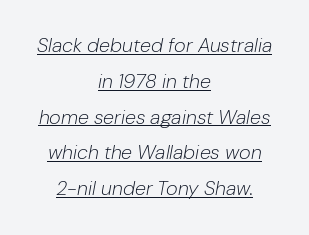
No heavy texture on the line: the type isn't bold. Designer's note — italics engaged. The face used here is rendered with its standard letterfit. The rendering positions every line midway between the sides.
